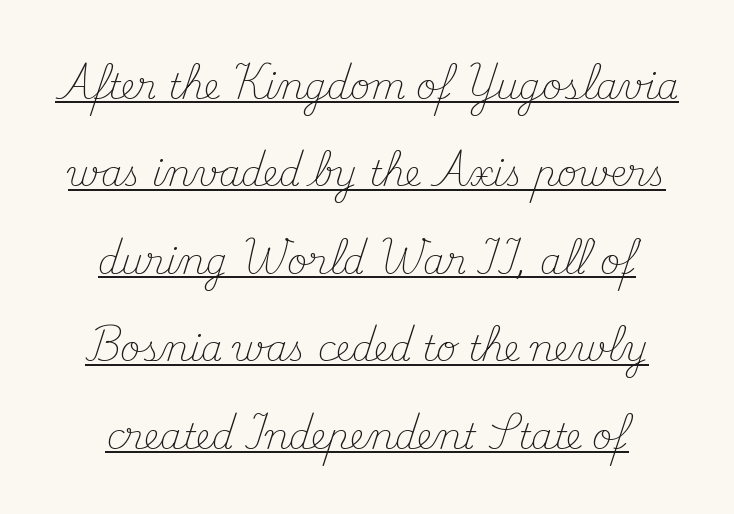
The image shows 35 px light serif type; set centered, loose line spacing (2.5x), normal letter spacing, underlined; medium stroke contrast and a small x-height.
